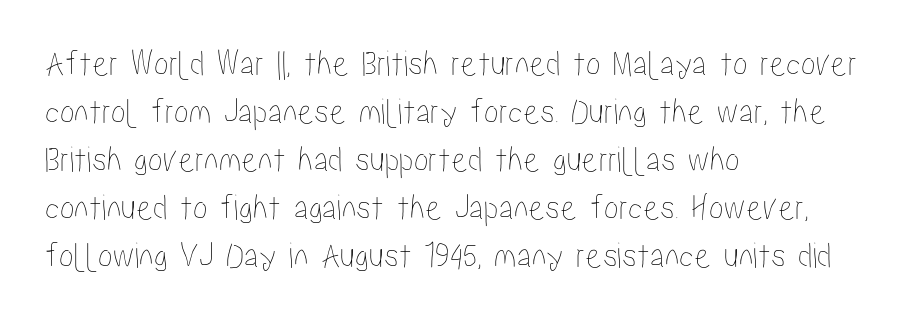
{"italic": "no", "width": "condensed", "stroke_contrast": "low", "x_height": "medium", "monospaced": "no", "underline": "no", "align": "left", "line_spacing": "normal", "line_spacing_ratio": 1.3, "letter_spacing": "normal", "letter_spacing_em": 0.0, "glyph_px": 37}
